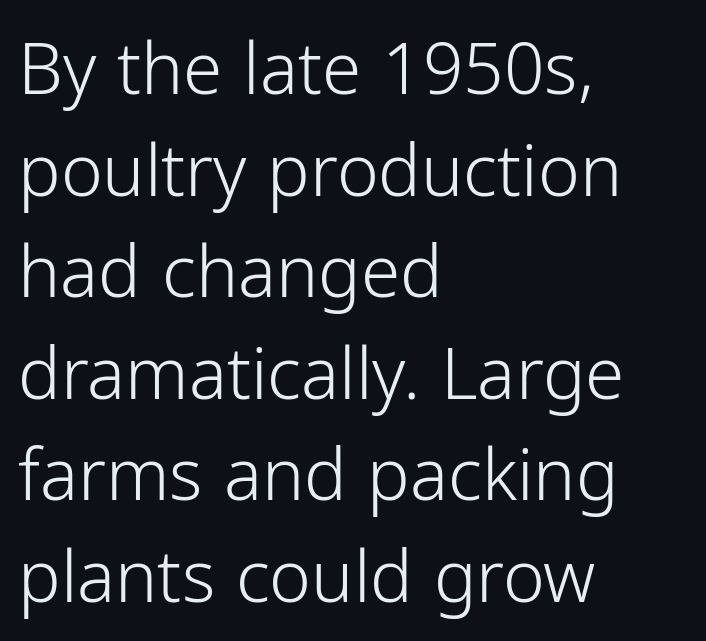
The image shows 71 px light sans-serif type, upright; set left-aligned, normal line spacing (1.43x), normal letter spacing, not underlined; low stroke contrast and a medium x-height.
